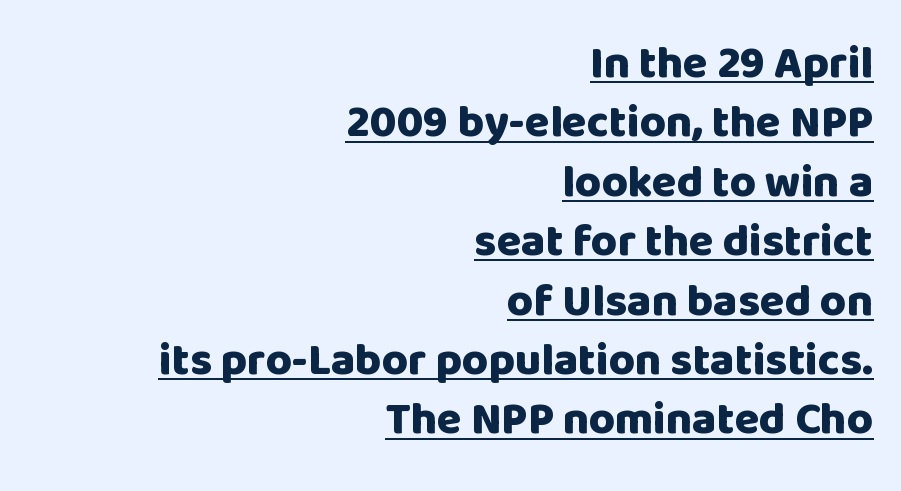
{"serif": "no", "italic": "no", "bold": "yes", "weight": "heavy", "width": "normal", "stroke_contrast": "low", "x_height": "large", "monospaced": "no", "underline": "yes", "align": "right", "line_spacing": "normal", "line_spacing_ratio": 1.32, "letter_spacing": "normal", "letter_spacing_em": 0.0, "glyph_px": 45}
